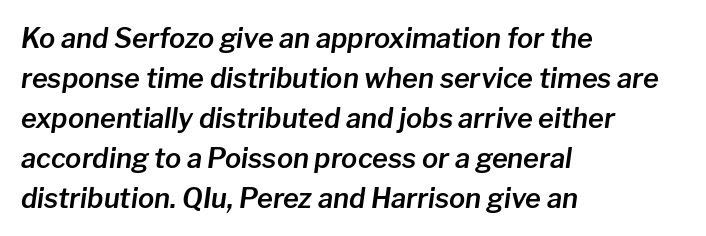
{"italic": "yes", "lean": "right", "slant_degrees": 8, "underline": "no", "align": "left", "line_spacing": "normal", "line_spacing_ratio": 1.48, "letter_spacing": "normal", "letter_spacing_em": 0.0, "glyph_px": 27}
